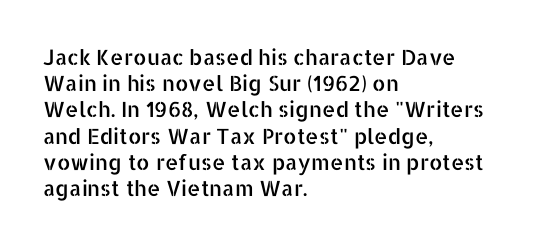
{"italic": "no", "underline": "no", "align": "left", "line_spacing": "normal", "line_spacing_ratio": 1.25, "letter_spacing": "normal", "letter_spacing_em": 0.0, "glyph_px": 21}
